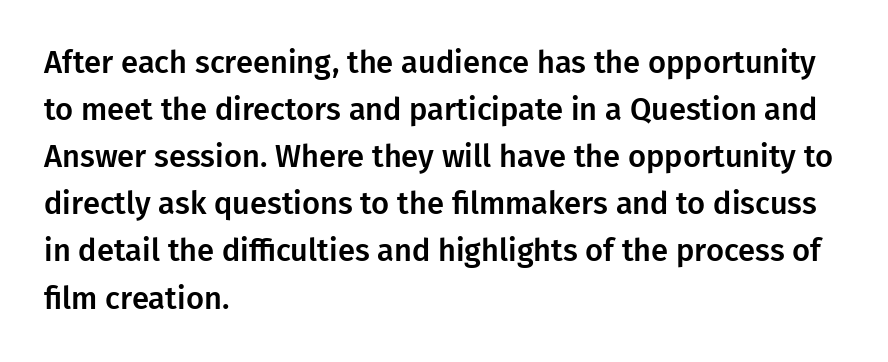
The image shows 31 px sans-serif type, upright; set left-aligned, normal line spacing (1.52x), normal letter spacing, not underlined; low stroke contrast and a medium x-height.
